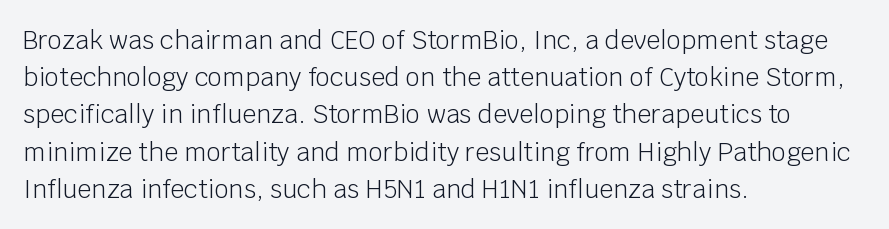
Q: Is the text bold? A: No.
Q: Is the text italic (slanted)? A: No, it is upright.
Q: Is the text underlined? A: No.
Q: How is the paragraph aligned? A: Left-aligned.
Q: Is the spacing between letters normal or unusually wide? A: Normal.
Q: Is the spacing between lines tight, normal or loose? A: Normal.
